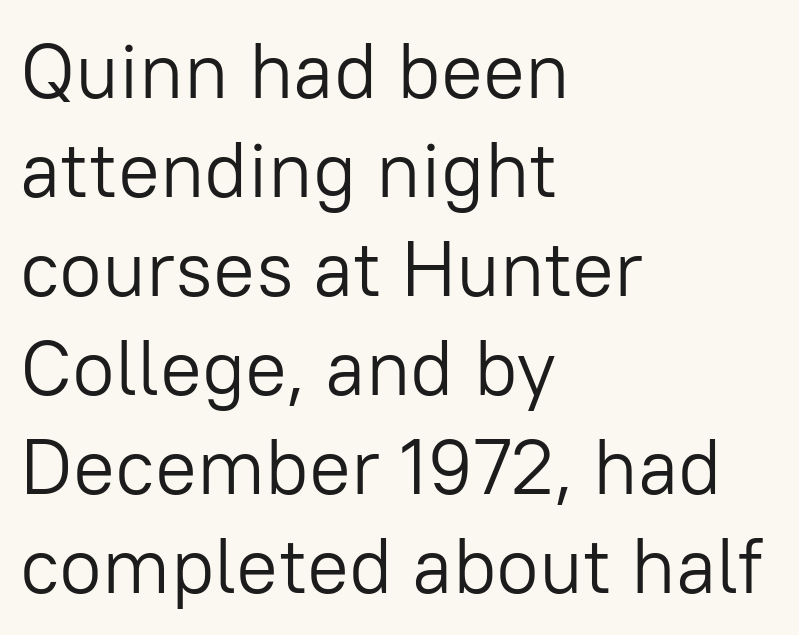
Q: Is the text bold? A: No.
Q: Is the text italic (slanted)? A: No, it is upright.
Q: Is the typeface a serif or a sans-serif typeface? A: Sans-serif.
Q: Is the text underlined? A: No.
Q: How is the paragraph aligned? A: Left-aligned.
Q: Is the spacing between letters normal or unusually wide? A: Normal.
Q: Is the spacing between lines tight, normal or loose? A: Normal.
Q: Width (condensed, normal, or wide)? A: Normal.
Q: Stroke contrast? A: Low.
Q: x-height? A: Medium.
Q: Monospaced? A: No.
